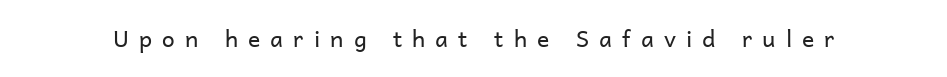
The image shows 23 px text type, upright; set unusually wide letter spacing (+0.44 em), not underlined.
